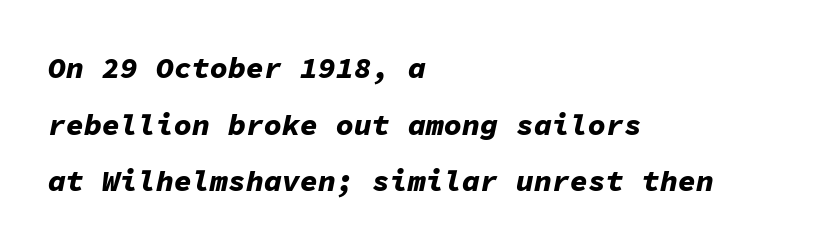
The font's italic variant was chosen for this text. The face used here is monospaced, like something from a code editor. The baseline area is clear. Weight: bold. Line beginnings align vertically; line endings do not.
